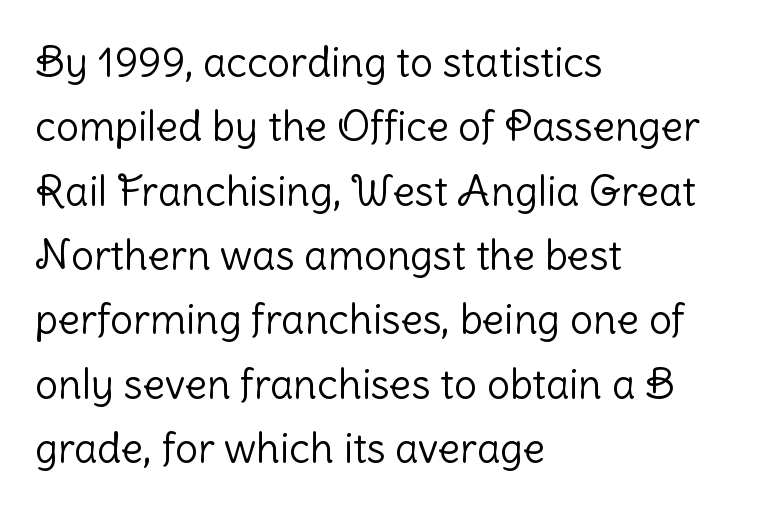
Q: Is the text bold? A: No.
Q: Is the text italic (slanted)? A: No, it is upright.
Q: Is the typeface a serif or a sans-serif typeface? A: Sans-serif.
Q: Is the text underlined? A: No.
Q: How is the paragraph aligned? A: Left-aligned.
Q: Is the spacing between letters normal or unusually wide? A: Normal.
Q: Is the spacing between lines tight, normal or loose? A: Normal.
Q: Width (condensed, normal, or wide)? A: Normal.
Q: Stroke contrast? A: Low.
Q: x-height? A: Medium.
Q: Monospaced? A: No.
